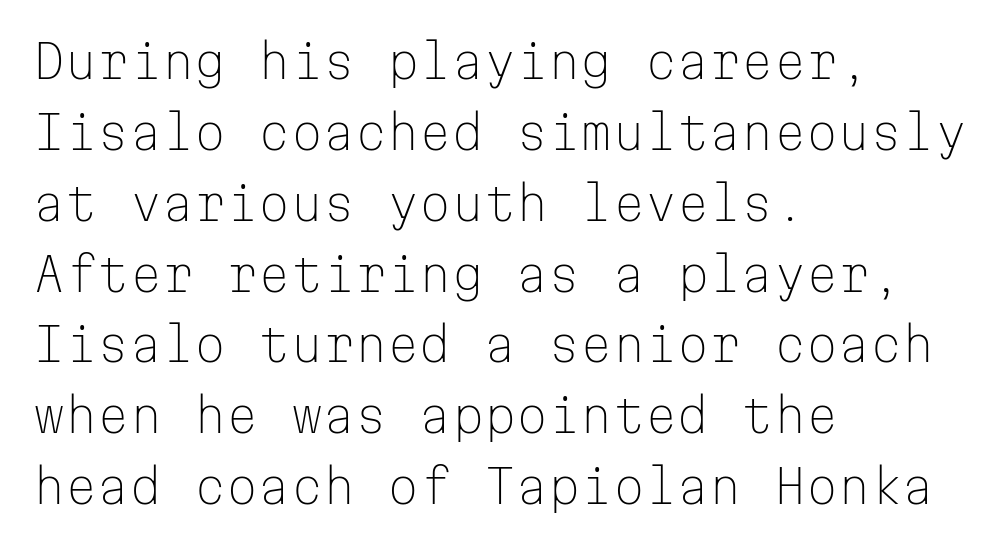
{"serif": "no", "italic": "no", "bold": "no", "weight": "light", "width": "normal", "stroke_contrast": "low", "x_height": "medium", "monospaced": "yes", "underline": "no", "align": "left", "line_spacing": "normal", "line_spacing_ratio": 1.54, "letter_spacing": "normal", "letter_spacing_em": 0.0, "glyph_px": 46}
